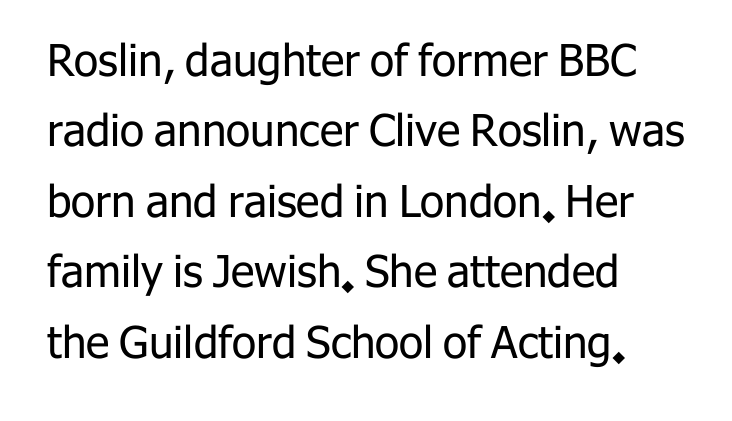
The image shows 44 px regular-weight sans-serif type, upright; set left-aligned, normal line spacing (1.6x), normal letter spacing, not underlined; low stroke contrast and a medium x-height.
